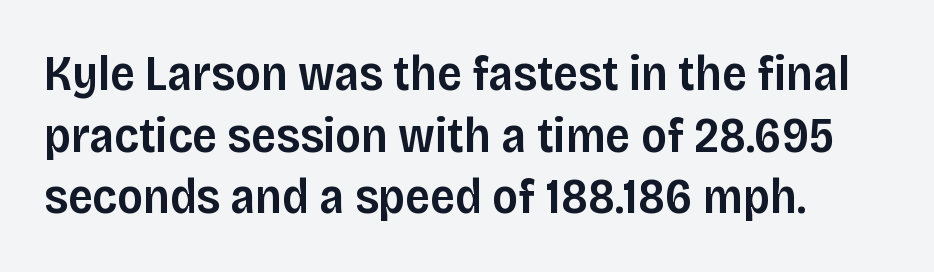
Q: Is the text bold? A: Semi-bold.
Q: Is the text italic (slanted)? A: No, it is upright.
Q: Is the typeface a serif or a sans-serif typeface? A: Sans-serif.
Q: Is the text underlined? A: No.
Q: Is the spacing between letters normal or unusually wide? A: Normal.
Q: Is the spacing between lines tight, normal or loose? A: Normal.
Q: Width (condensed, normal, or wide)? A: Normal.
Q: Stroke contrast? A: Low.
Q: x-height? A: Large.
Q: Monospaced? A: No.
